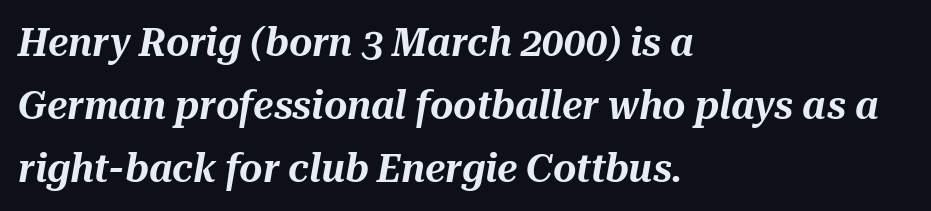
The image shows 40 px text type, italic (leaning right); set left-aligned, normal line spacing (1.58x), normal letter spacing, not underlined; medium stroke contrast and a medium x-height.
